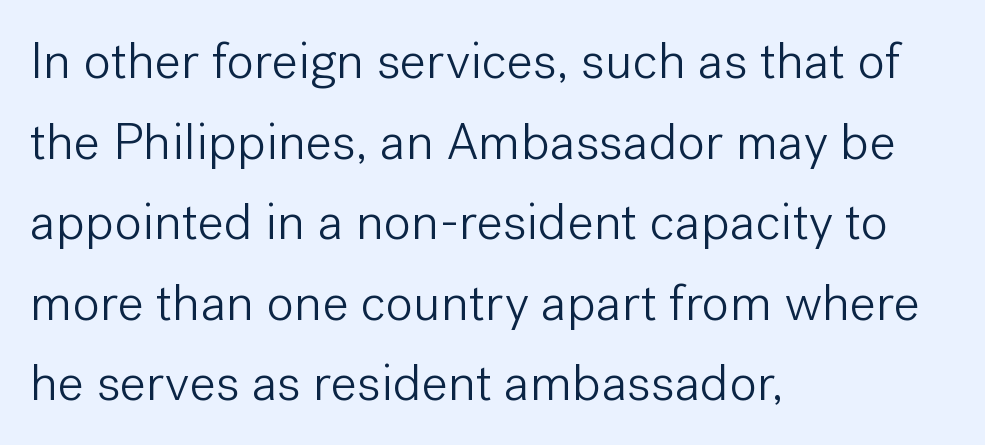
The specimen reads as upright at a glance. Clear beneath every line of the passage. Stroke terminals: plain, sans-serif. This is not heavy type; no bold has been used. These lines are set flush left with a ragged right edge.
